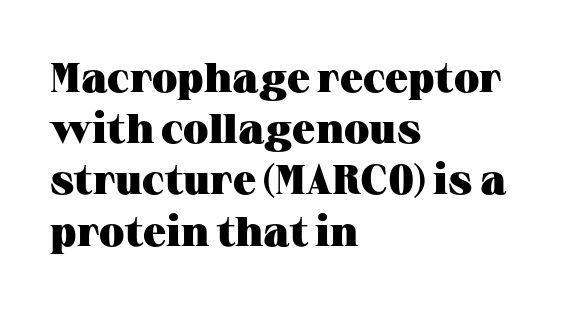
The image shows 41 px heavy, wide serif type, upright; set left-aligned, normal line spacing (1.25x), normal letter spacing, not underlined; medium stroke contrast and a medium x-height.
